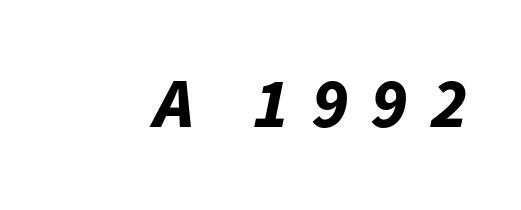
Q: Is the text bold? A: Yes.
Q: Is the text italic (slanted)? A: Yes, it leans right by about 11 degrees.
Q: Is the text underlined? A: No.
Q: Is the spacing between letters normal or unusually wide? A: Unusually wide.
Q: Width (condensed, normal, or wide)? A: Normal.
Q: Stroke contrast? A: Low.
Q: x-height? A: Medium.
Q: Monospaced? A: No.
